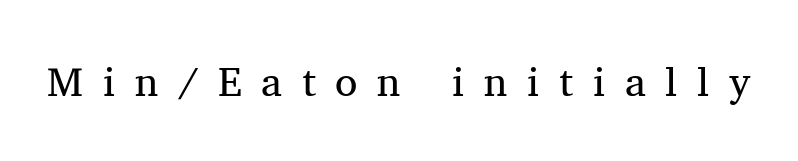
Q: Is the text bold? A: No.
Q: Is the text italic (slanted)? A: No, it is upright.
Q: Is the typeface a serif or a sans-serif typeface? A: Serif.
Q: Is the text underlined? A: No.
Q: Is the spacing between letters normal or unusually wide? A: Unusually wide.
Q: Width (condensed, normal, or wide)? A: Normal.
Q: Stroke contrast? A: Medium.
Q: x-height? A: Medium.
Q: Monospaced? A: No.
